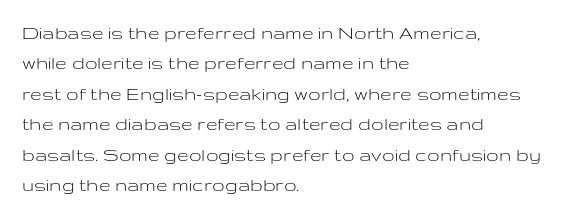
{"italic": "no", "bold": "no", "underline": "no", "align": "left", "line_spacing": "normal", "line_spacing_ratio": 1.45, "letter_spacing": "normal", "letter_spacing_em": 0.0, "glyph_px": 21}
